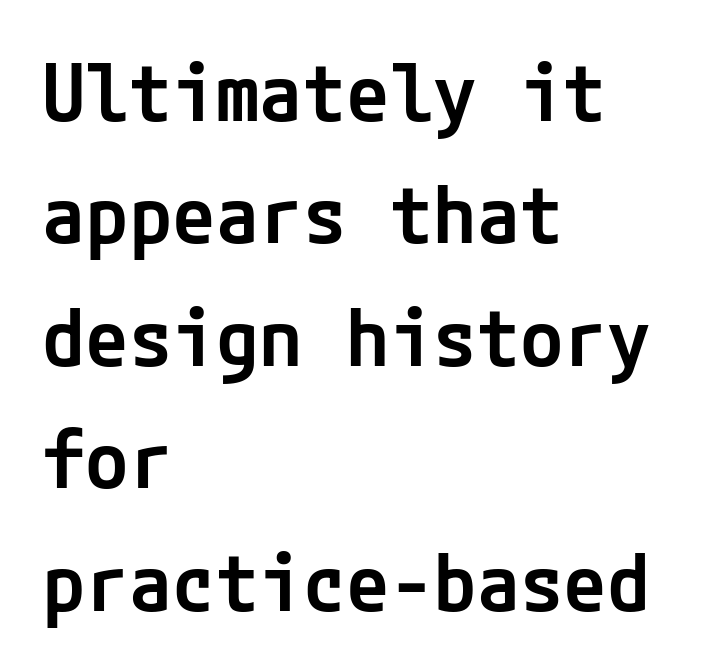
Q: Is the text bold? A: Semi-bold.
Q: Is the text italic (slanted)? A: No, it is upright.
Q: Is the typeface a serif or a sans-serif typeface? A: Sans-serif.
Q: Is the text underlined? A: No.
Q: How is the paragraph aligned? A: Left-aligned.
Q: Is the spacing between letters normal or unusually wide? A: Normal.
Q: Is the spacing between lines tight, normal or loose? A: Normal.
Q: Width (condensed, normal, or wide)? A: Normal.
Q: Stroke contrast? A: Low.
Q: x-height? A: Medium.
